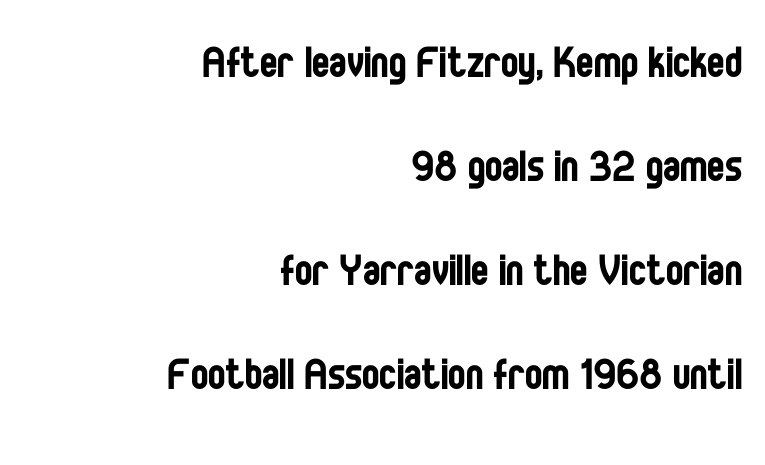
The image shows 52 px regular-weight, condensed sans-serif type, upright; set right-aligned, loose line spacing (2.0x), normal letter spacing, not underlined; low stroke contrast and a large x-height.
